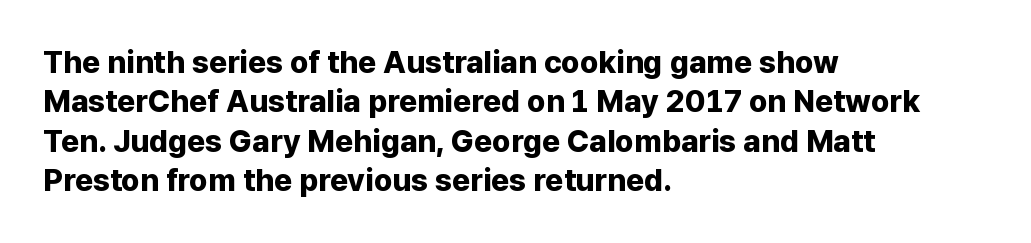
{"serif": "no", "italic": "no", "bold": "yes", "weight": "bold", "width": "normal", "stroke_contrast": "low", "x_height": "medium", "monospaced": "no", "underline": "no", "align": "left", "line_spacing": "normal", "line_spacing_ratio": 1.27, "letter_spacing": "normal", "letter_spacing_em": 0.0, "glyph_px": 31}
